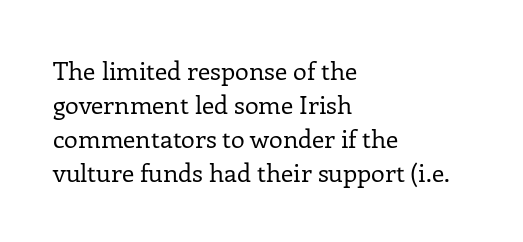
{"italic": "no", "bold": "no", "underline": "no", "align": "left", "line_spacing": "normal", "line_spacing_ratio": 1.36, "letter_spacing": "normal", "letter_spacing_em": 0.0, "glyph_px": 25}
